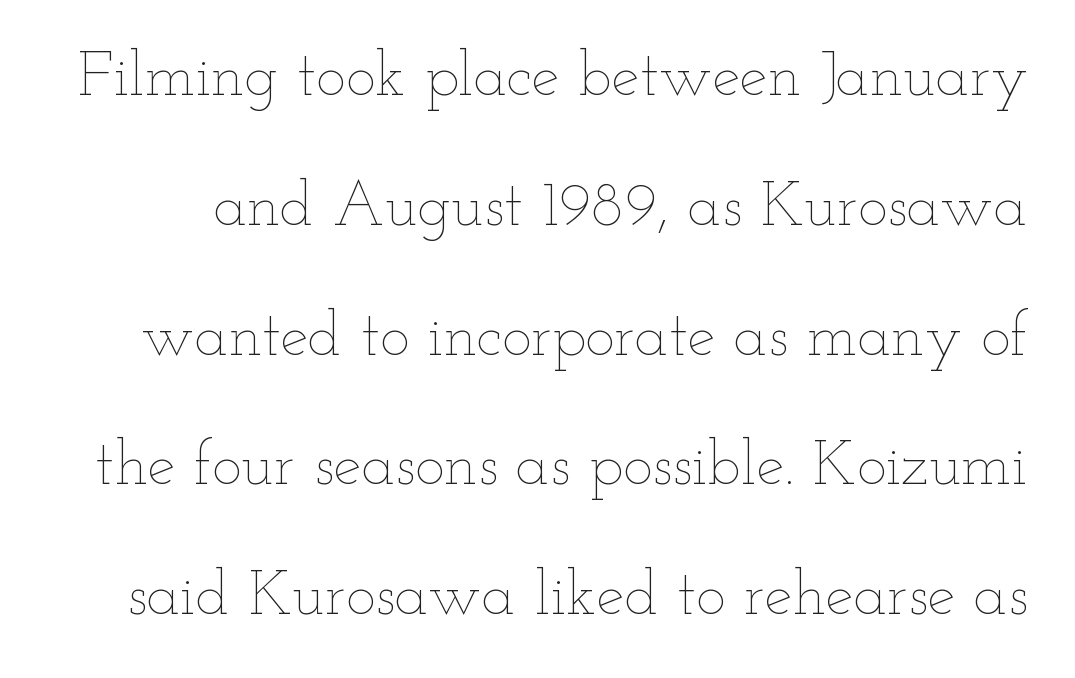
{"italic": "no", "bold": "no", "weight": "thin", "width": "wide", "stroke_contrast": "low", "x_height": "small", "monospaced": "no", "underline": "no", "line_spacing": "loose", "line_spacing_ratio": 2.06, "letter_spacing": "normal", "letter_spacing_em": 0.0, "glyph_px": 63}
